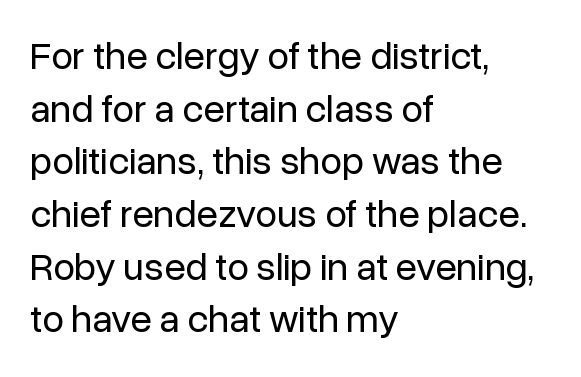
The image shows 39 px regular-weight sans-serif type, upright; set left-aligned, normal line spacing (1.35x), normal letter spacing, not underlined; low stroke contrast and a medium x-height.
